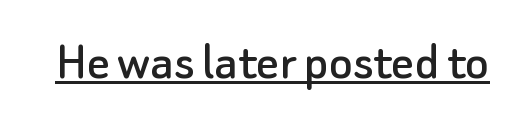
Q: Is the text italic (slanted)? A: No, it is upright.
Q: Is the typeface a serif or a sans-serif typeface? A: Sans-serif.
Q: Is the text underlined? A: Yes.
Q: Is the spacing between letters normal or unusually wide? A: Normal.
Q: Width (condensed, normal, or wide)? A: Normal.
Q: Stroke contrast? A: Low.
Q: x-height? A: Small.
Q: Monospaced? A: No.
